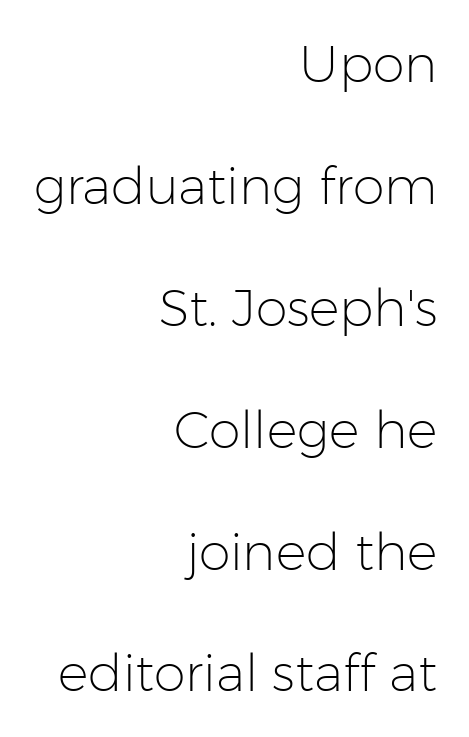
Q: Is the text bold? A: No.
Q: Is the text italic (slanted)? A: No, it is upright.
Q: Is the typeface a serif or a sans-serif typeface? A: Sans-serif.
Q: Is the text underlined? A: No.
Q: How is the paragraph aligned? A: Right-aligned.
Q: Is the spacing between letters normal or unusually wide? A: Normal.
Q: Is the spacing between lines tight, normal or loose? A: Loose.
Q: Width (condensed, normal, or wide)? A: Normal.
Q: Stroke contrast? A: Low.
Q: x-height? A: Medium.
Q: Monospaced? A: No.
